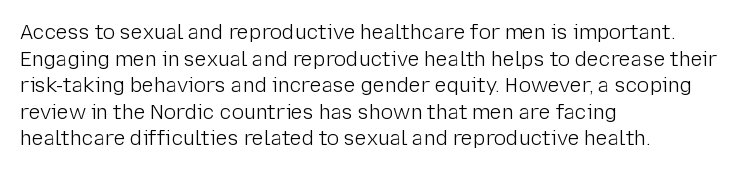
{"italic": "no", "bold": "no", "underline": "no", "align": "left", "line_spacing": "normal", "line_spacing_ratio": 1.33, "letter_spacing": "normal", "letter_spacing_em": 0.0, "glyph_px": 20}
